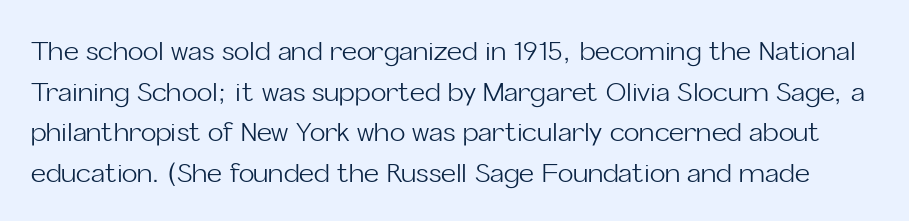
{"italic": "no", "bold": "no", "underline": "no", "line_spacing": "normal", "line_spacing_ratio": 1.56, "letter_spacing": "normal", "letter_spacing_em": 0.0, "glyph_px": 26}
